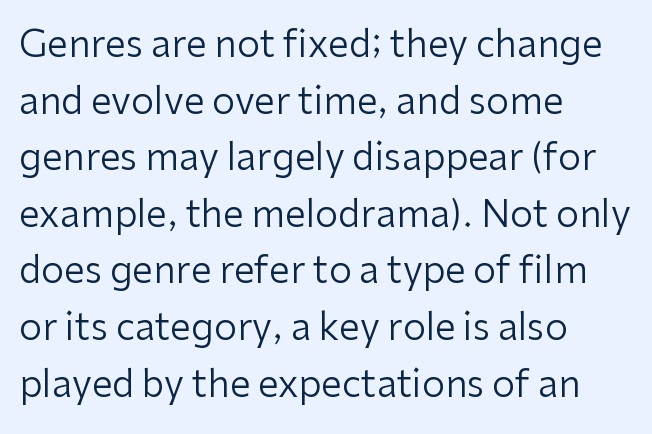
The image shows 37 px regular-weight sans-serif type, upright; set left-aligned, normal line spacing (1.53x), normal letter spacing, not underlined; low stroke contrast and a medium x-height.
